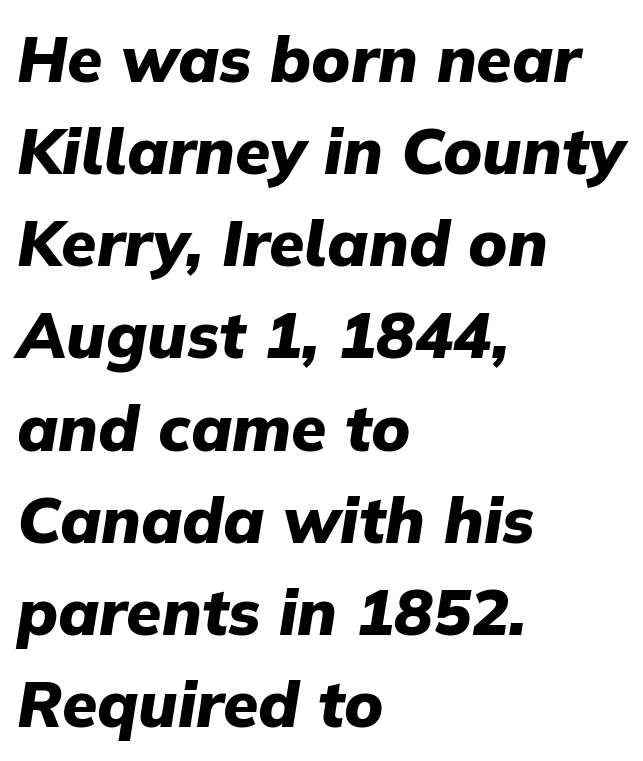
The font's italic variant was chosen for this text. The paragraph shown leans on its left margin. The letters sit at their default tracking, neither squeezed nor spread. Leading matches the norm, producing a regular column. Think of a printed novel: that variable character pitch is what you see here.
